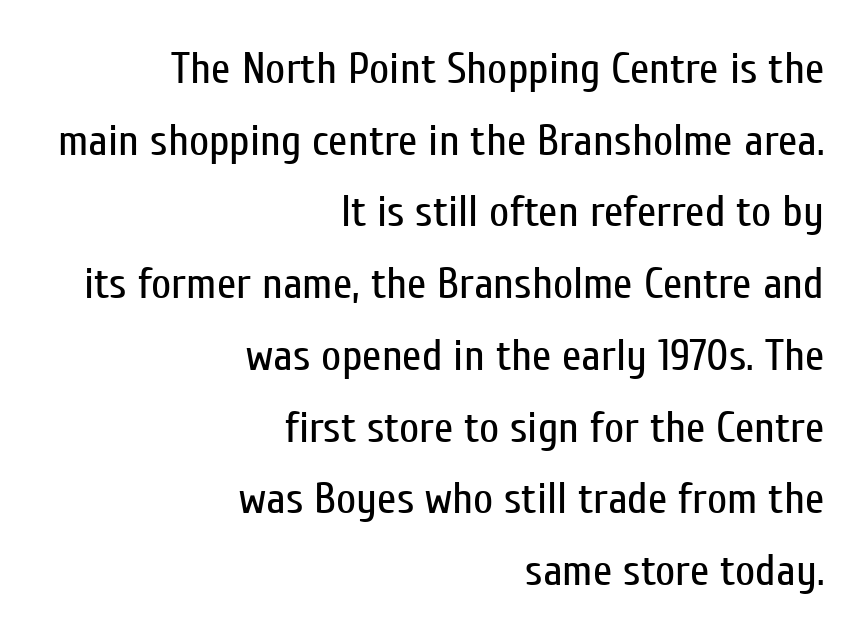
The image shows 44 px regular-weight, condensed sans-serif type, upright; set right-aligned, normal line spacing (1.63x), normal letter spacing, not underlined; low stroke contrast and a medium x-height.
